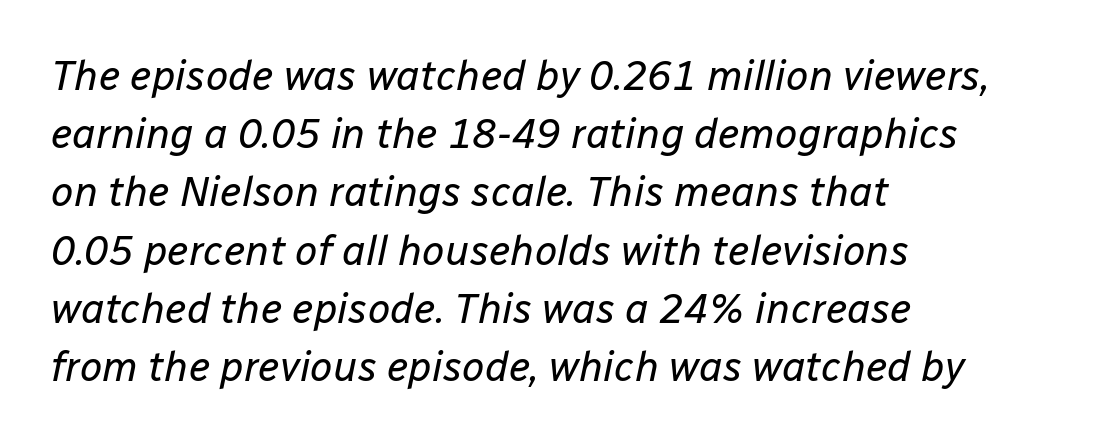
The image shows 41 px regular-weight type, italic (leaning right); set left-aligned, normal line spacing (1.42x), normal letter spacing, not underlined; low stroke contrast and a medium x-height.
